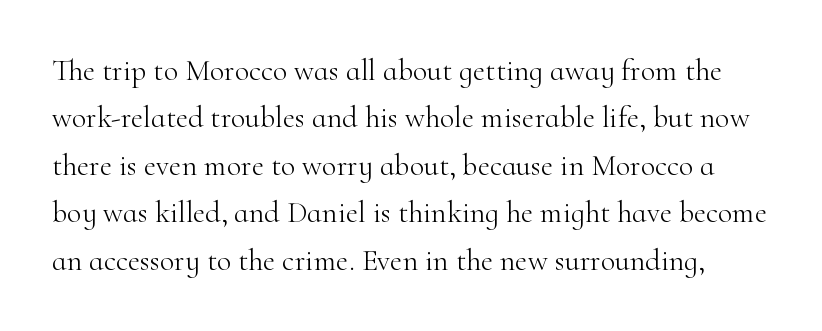
Beneath every word, the page is bare. Letters have the restrained weight of plain body copy at most. What's the leading like? Ordinary, nothing unusual. Vertical strokes here are truly vertical. This is serif lettering, the kind often seen in printed books. Is this a fixed-width face? No — the glyphs have proportional, varying widths.
